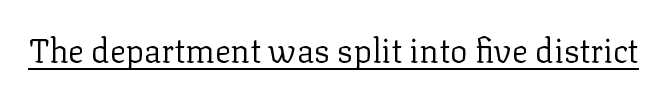
{"serif": "yes", "italic": "no", "bold": "no", "weight": "regular", "width": "normal", "stroke_contrast": "low", "x_height": "medium", "monospaced": "no", "underline": "yes", "letter_spacing": "normal", "letter_spacing_em": 0.0, "glyph_px": 33}
